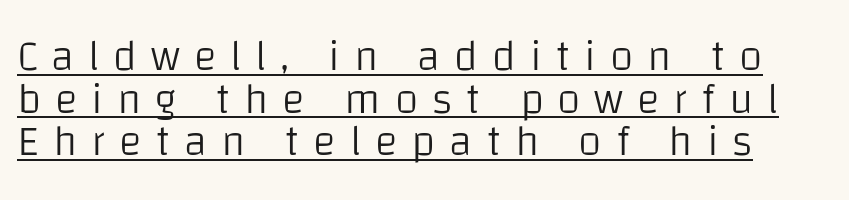
{"serif": "no", "italic": "no", "bold": "no", "weight": "light", "width": "normal", "stroke_contrast": "low", "x_height": "large", "monospaced": "no", "underline": "yes", "line_spacing": "tight", "line_spacing_ratio": 0.99, "letter_spacing": "wide", "letter_spacing_em": 0.32, "glyph_px": 43}
